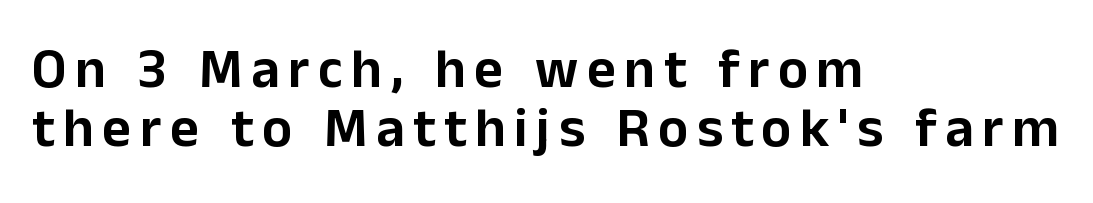
{"serif": "no", "italic": "no", "width": "normal", "stroke_contrast": "low", "x_height": "medium", "monospaced": "no", "underline": "no", "align": "left", "line_spacing": "tight", "line_spacing_ratio": 1.06, "glyph_px": 56}
